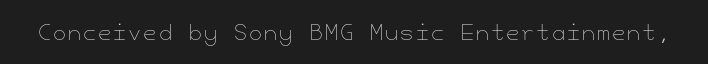
Nope, not italic — everything's standing straight. Weight: regular or lighter. This rendering features lettering with no underline.
